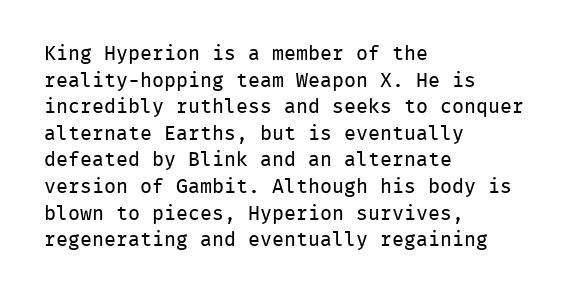
Does the copy run flush right? No — it runs flush left. The block of text has a typical density, with ordinary space between rows. This sample uses plain, unmodified letter spacing. The zone under the glyphs is completely vacant. A roman cut, with each character standing at attention. Stem width sits at or under what a default text font uses.
